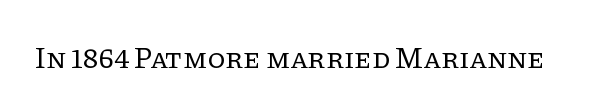
Proportional: the letters do not fall into vertical columns. No extra tracking has been applied to these lines. Notice how the stems are strictly vertical — no italics here. The type family on display is of the serif kind.
